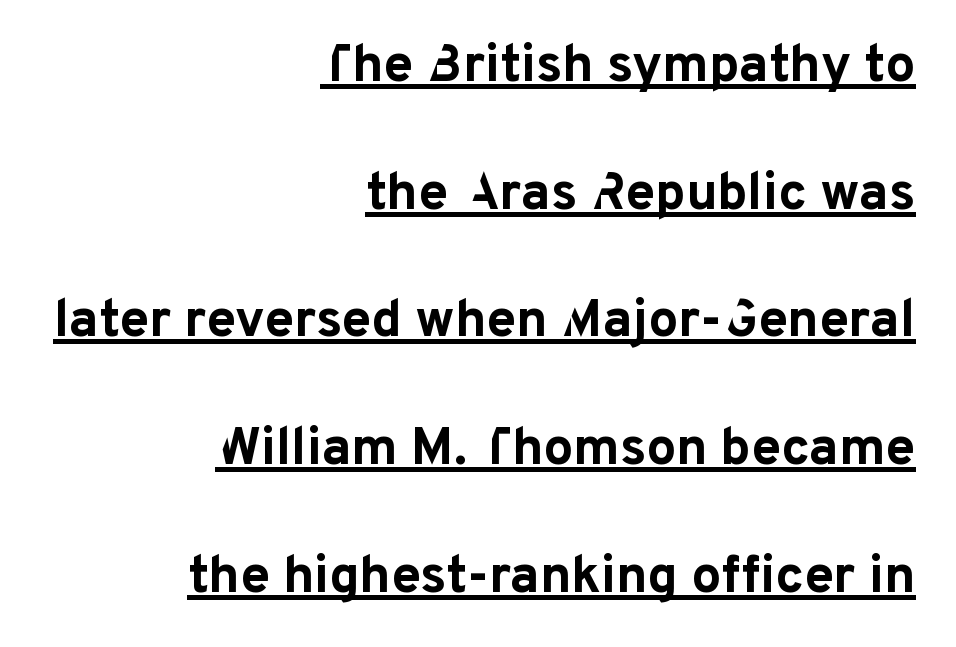
Q: Is the text bold? A: Yes.
Q: Is the text italic (slanted)? A: No, it is upright.
Q: Is the typeface a serif or a sans-serif typeface? A: Sans-serif.
Q: Is the text underlined? A: Yes.
Q: How is the paragraph aligned? A: Right-aligned.
Q: Is the spacing between letters normal or unusually wide? A: Normal.
Q: Is the spacing between lines tight, normal or loose? A: Loose.
Q: Width (condensed, normal, or wide)? A: Normal.
Q: Stroke contrast? A: Low.
Q: x-height? A: Medium.
Q: Monospaced? A: No.
